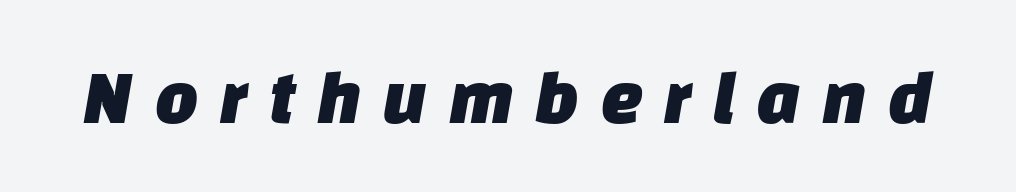
Q: Is the typeface a serif or a sans-serif typeface? A: Sans-serif.
Q: Is the text underlined? A: No.
Q: Is the spacing between letters normal or unusually wide? A: Unusually wide.
Q: Width (condensed, normal, or wide)? A: Normal.
Q: Stroke contrast? A: Low.
Q: x-height? A: Large.
Q: Monospaced? A: No.
